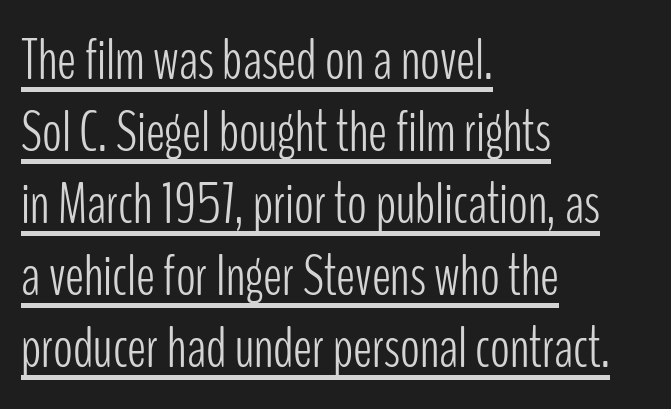
Left-aligned paragraph, ragged on the right. The letters stand upright; this is a roman face. There is no visible air inserted between adjacent glyphs. The rendering uses the underline text-decoration. These lines are rendered in a variable-pitch font.
